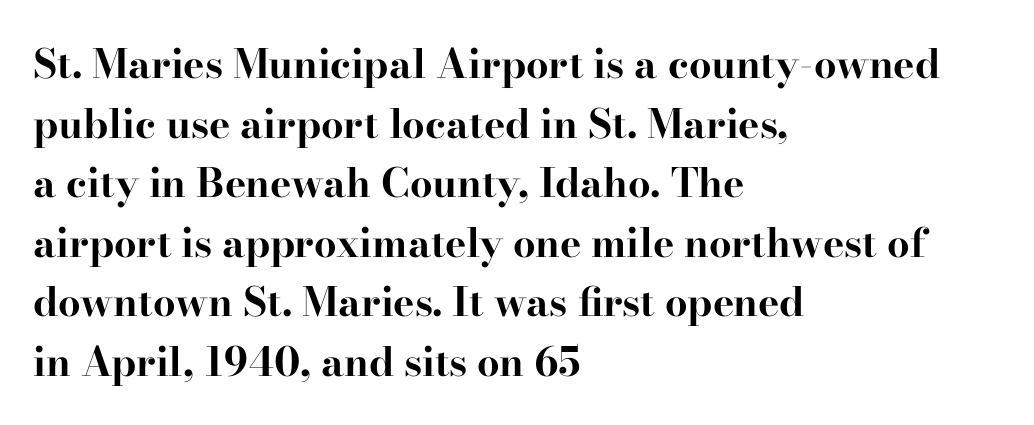
What kind of face is this? One with serifs. This block has exactly the height ordinary leading produces. You could call the tracking neutral — neither tight nor loose. Each line starts at the same left margin while the right side varies. These lines carry a lot of weight — the face is fully bold.
